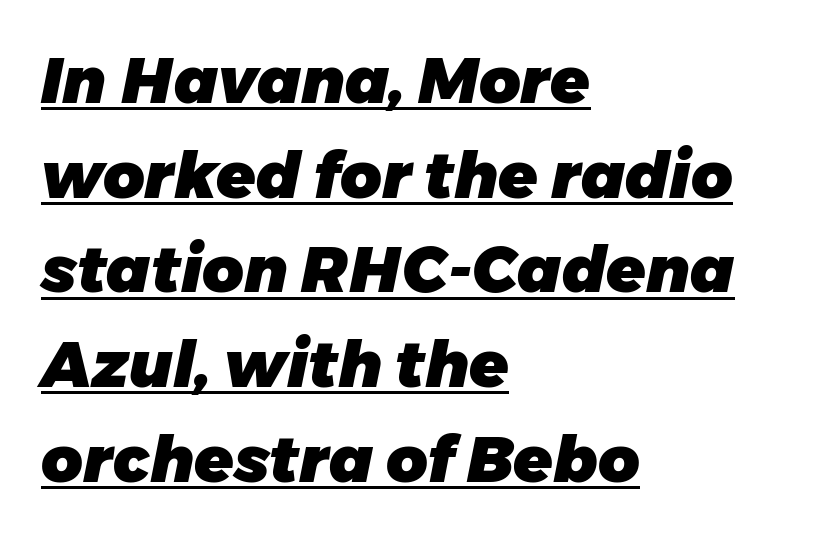
{"italic": "yes", "lean": "right", "slant_degrees": 11, "bold": "yes", "weight": "heavy", "width": "normal", "stroke_contrast": "low", "x_height": "medium", "monospaced": "no", "underline": "yes", "align": "left", "line_spacing": "normal", "line_spacing_ratio": 1.48, "letter_spacing": "normal", "letter_spacing_em": 0.0, "glyph_px": 64}
